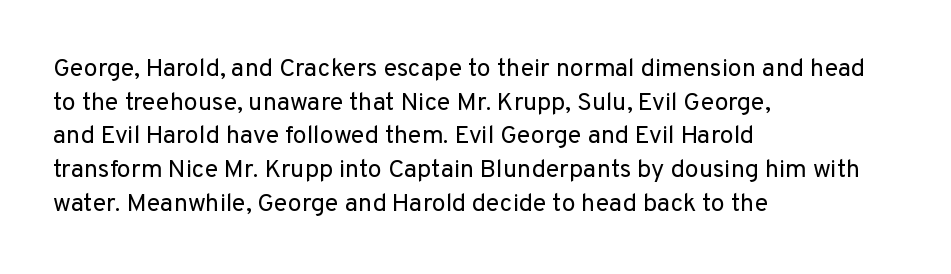
The image shows 25 px text type, upright; set left-aligned, normal line spacing (1.35x), normal letter spacing, not underlined.
